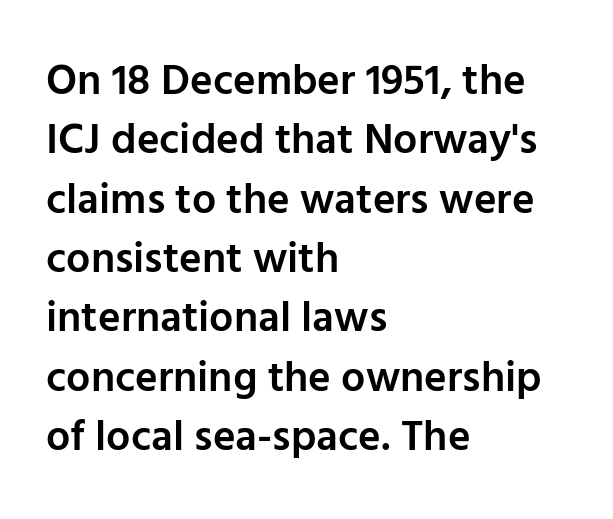
The image shows 43 px semibold sans-serif type, upright; set left-aligned, normal line spacing (1.38x), normal letter spacing, not underlined; low stroke contrast and a medium x-height.
